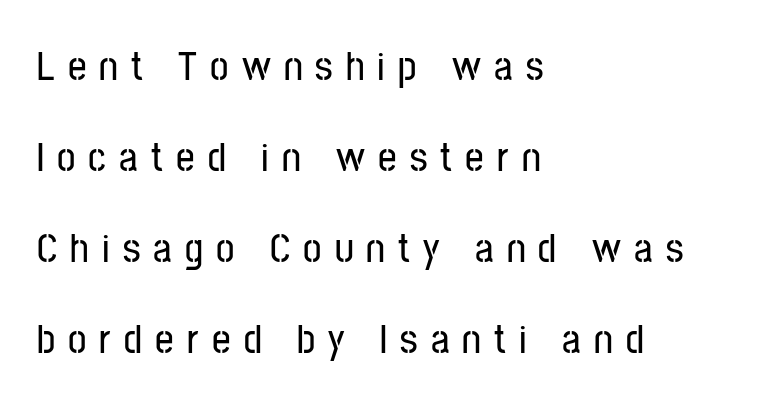
Tracking value appears strongly positive — letters spread wide. The lines are quadded left. No feet cap the strokes, marking this as sans-serif type. This block would shrink considerably if given ordinary leading; it's expanded now. The strip under each line holds only bare page. The letters stand straight up with perfectly vertical stems.
